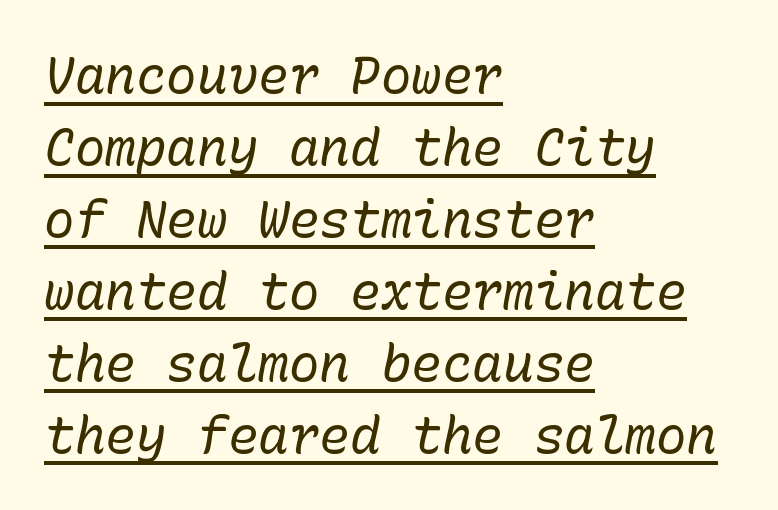
Look at the tracking — it's just the regular setting, nothing added. The typography opts for an oblique posture over an upright one. Students, observe: this is what conventionally led text looks like. The passage shown is typed in a monospace face where columns stay perfectly aligned. Alignment: flush left.
